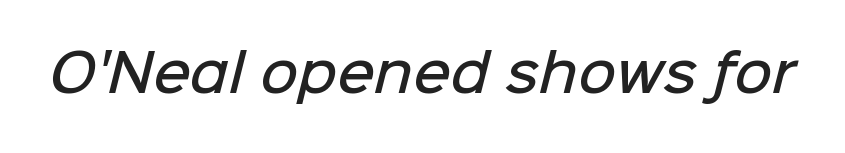
The image shows 52 px semibold sans-serif type; set normal letter spacing, not underlined; low stroke contrast and a medium x-height.
